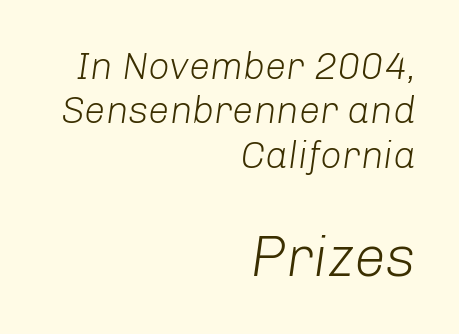
Q: Is the text bold? A: No.
Q: Is the text italic (slanted)? A: Yes, it leans right by about 8 degrees.
Q: Is the text underlined? A: No.
Q: How is the paragraph aligned? A: Right-aligned.
Q: Is the spacing between letters normal or unusually wide? A: Normal.
Q: Which block of text is set in a larger size, the first (top) or the second (bottom)? A: The second (bottom) one.
Q: Width (condensed, normal, or wide)? A: Normal.
Q: Stroke contrast? A: Low.
Q: x-height? A: Medium.
Q: Monospaced? A: No.
